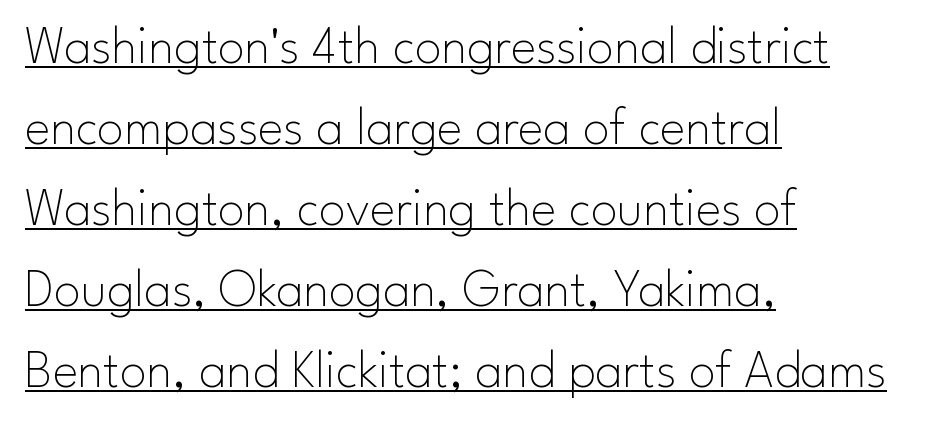
Rows of type keep a routine distance in the vertical direction. Posture: straight, roman, zero tilt. Leftover space on each line is placed entirely after the last word. The rendering uses natural spacing where letterforms have individual widths.
